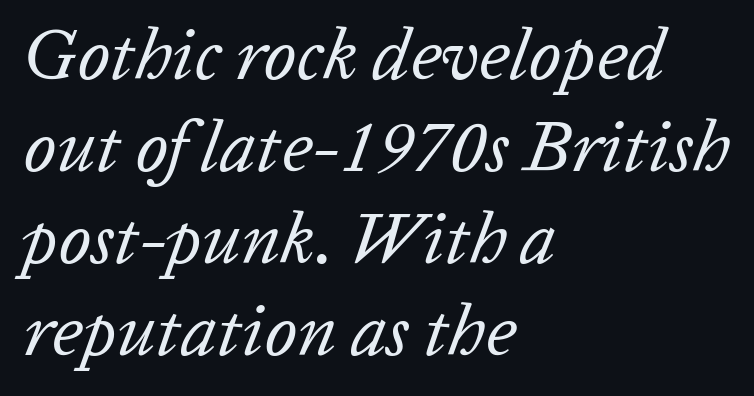
Looks like regular typesetting: each glyph gets only the width it needs. Posture: slanted. Evenly set lines give the paragraph a standard silhouette. Every row of glyphs begins at an identical x-position on the left. No chunkiness to these letters — they're not bold.
